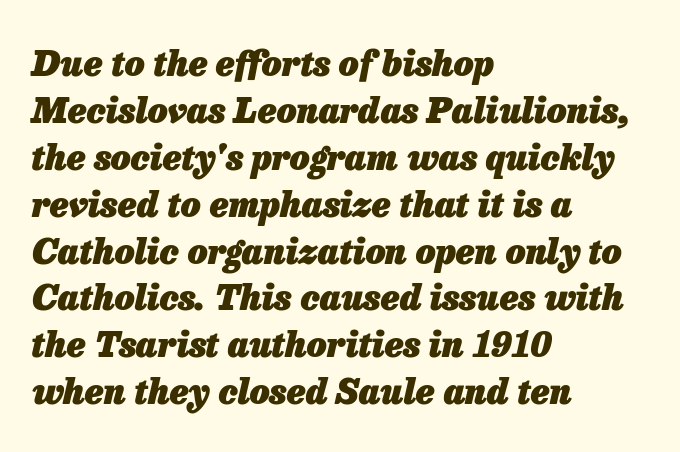
Which margin do the lines hug? The left one — the right edge is uneven. The text carries the slant typical of an italic or oblique font. Nobody touched the tracking dial on this one. Only glyphs here, with clear space below each row. Rows of type keep a routine distance in the vertical direction. Varying glyph widths throughout — classic text-font behaviour.
